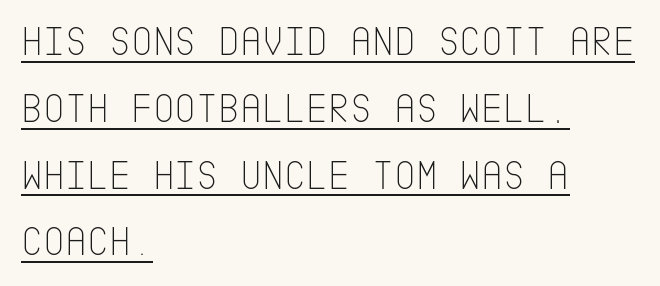
Q: Is the text bold? A: No.
Q: Is the text italic (slanted)? A: No, it is upright.
Q: Is the typeface a serif or a sans-serif typeface? A: Sans-serif.
Q: Is the text underlined? A: Yes.
Q: How is the paragraph aligned? A: Left-aligned.
Q: Is the spacing between letters normal or unusually wide? A: Normal.
Q: Is the spacing between lines tight, normal or loose? A: Normal.
Q: Width (condensed, normal, or wide)? A: Condensed.
Q: Stroke contrast? A: Low.
Q: x-height? A: Large.
